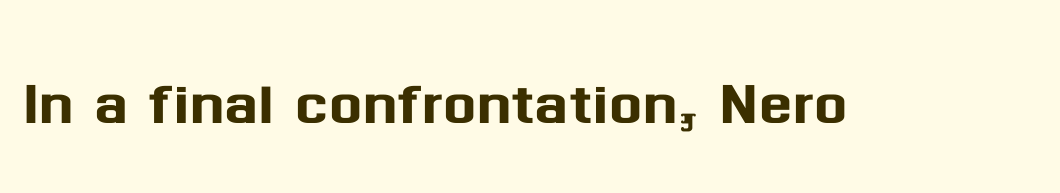
Q: Is the text italic (slanted)? A: No, it is upright.
Q: Is the typeface a serif or a sans-serif typeface? A: Sans-serif.
Q: Is the text underlined? A: No.
Q: Is the spacing between letters normal or unusually wide? A: Normal.
Q: Width (condensed, normal, or wide)? A: Normal.
Q: Stroke contrast? A: Medium.
Q: x-height? A: Medium.
Q: Monospaced? A: No.
